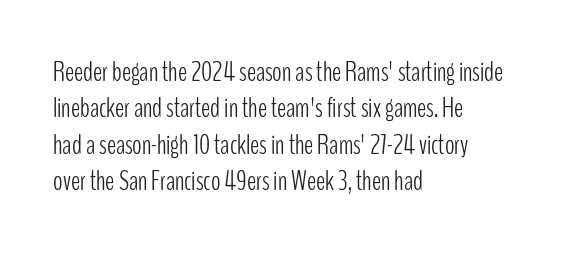
{"serif": "no", "italic": "no", "bold": "no", "weight": "light", "width": "condensed", "stroke_contrast": "low", "x_height": "medium", "monospaced": "no", "underline": "no", "align": "left", "line_spacing": "normal", "line_spacing_ratio": 1.3, "letter_spacing": "normal", "letter_spacing_em": 0.0, "glyph_px": 28}
